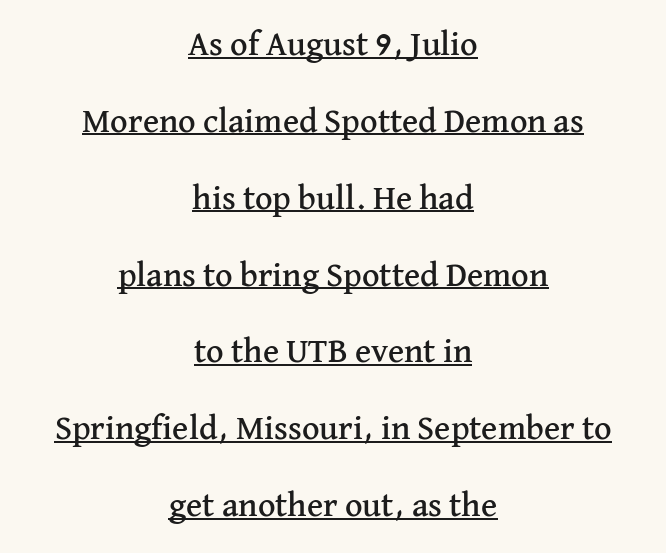
Q: Is the text italic (slanted)? A: No, it is upright.
Q: Is the typeface a serif or a sans-serif typeface? A: Serif.
Q: Is the text underlined? A: Yes.
Q: How is the paragraph aligned? A: Centered.
Q: Is the spacing between letters normal or unusually wide? A: Normal.
Q: Is the spacing between lines tight, normal or loose? A: Loose.
Q: Width (condensed, normal, or wide)? A: Normal.
Q: Stroke contrast? A: Medium.
Q: x-height? A: Medium.
Q: Monospaced? A: No.
